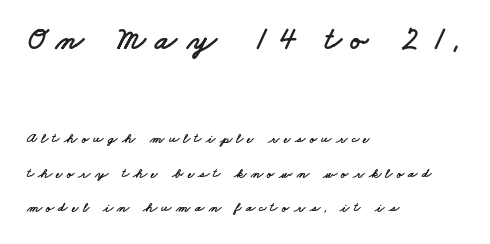
{"serif": "no", "width": "wide", "stroke_contrast": "low", "x_height": "small", "monospaced": "no", "underline": "no", "align": "left", "line_spacing": "loose", "line_spacing_ratio": 2.48, "letter_spacing": "wide", "letter_spacing_em": 0.3, "larger_block": "first", "size_ratio": 2.29, "glyph_px": 32}
